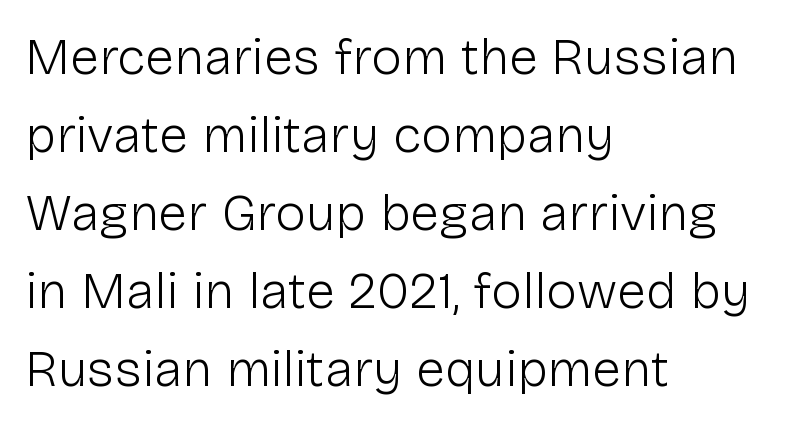
Q: Is the text bold? A: No.
Q: Is the text italic (slanted)? A: No, it is upright.
Q: Is the typeface a serif or a sans-serif typeface? A: Sans-serif.
Q: Is the text underlined? A: No.
Q: How is the paragraph aligned? A: Left-aligned.
Q: Is the spacing between letters normal or unusually wide? A: Normal.
Q: Is the spacing between lines tight, normal or loose? A: Normal.
Q: Width (condensed, normal, or wide)? A: Normal.
Q: Stroke contrast? A: Low.
Q: x-height? A: Medium.
Q: Monospaced? A: No.
